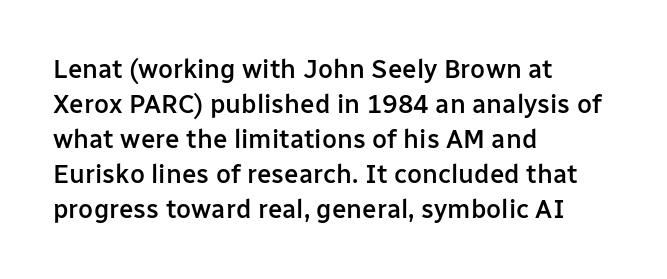
The image shows 26 px text type, upright; set left-aligned, normal line spacing (1.35x), normal letter spacing, not underlined.
